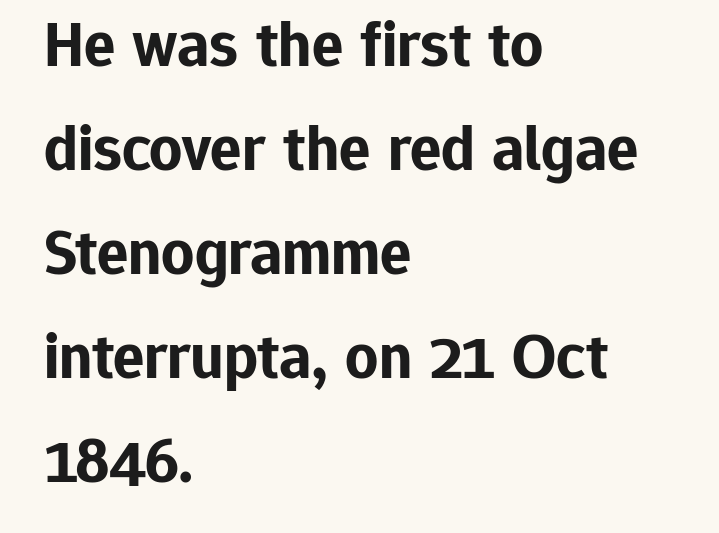
Q: Is the text bold? A: Yes.
Q: Is the text italic (slanted)? A: No, it is upright.
Q: Is the typeface a serif or a sans-serif typeface? A: Sans-serif.
Q: Is the text underlined? A: No.
Q: How is the paragraph aligned? A: Left-aligned.
Q: Is the spacing between letters normal or unusually wide? A: Normal.
Q: Is the spacing between lines tight, normal or loose? A: Normal.
Q: Width (condensed, normal, or wide)? A: Normal.
Q: Stroke contrast? A: Low.
Q: x-height? A: Medium.
Q: Monospaced? A: No.
